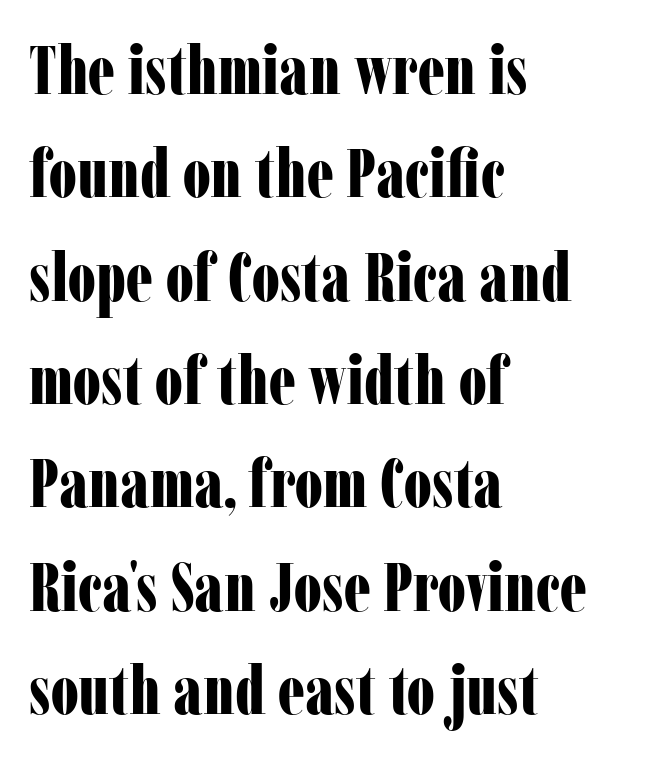
This rendering features lettering with no underline. The strokes are fattened all the way to bold. This sample uses an upright cut, with every glyph sitting square on the baseline. This rendering leaves character spacing at its baseline value. Note: serifs present on the glyphs.
